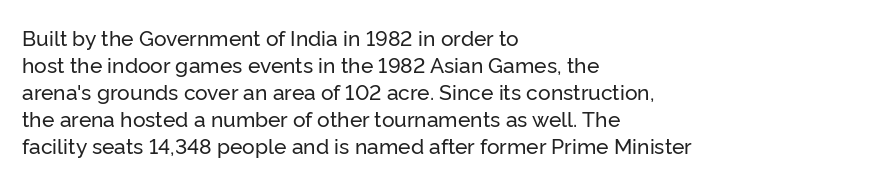
{"italic": "no", "underline": "no", "align": "left", "line_spacing": "normal", "line_spacing_ratio": 1.29, "letter_spacing": "normal", "letter_spacing_em": 0.0, "glyph_px": 21}
